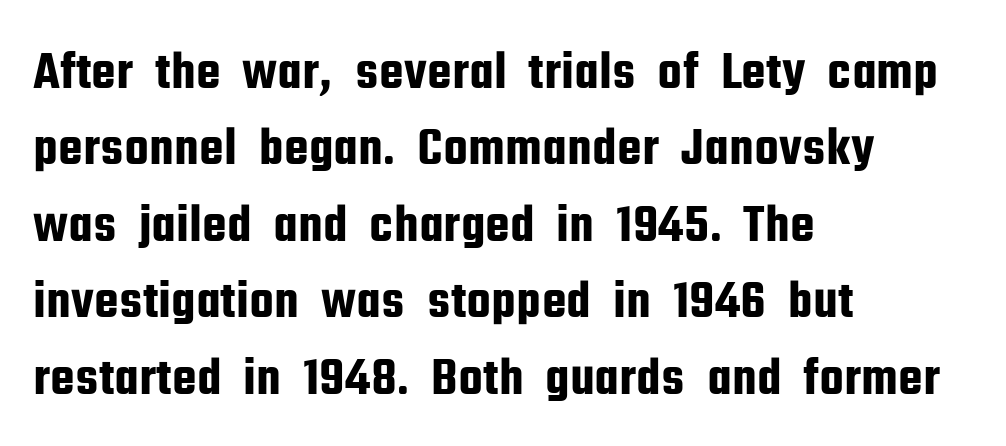
Q: Is the text italic (slanted)? A: No, it is upright.
Q: Is the typeface a serif or a sans-serif typeface? A: Sans-serif.
Q: Is the text underlined? A: No.
Q: How is the paragraph aligned? A: Left-aligned.
Q: Is the spacing between letters normal or unusually wide? A: Normal.
Q: Is the spacing between lines tight, normal or loose? A: Normal.
Q: Width (condensed, normal, or wide)? A: Condensed.
Q: Stroke contrast? A: Low.
Q: x-height? A: Medium.
Q: Monospaced? A: No.
